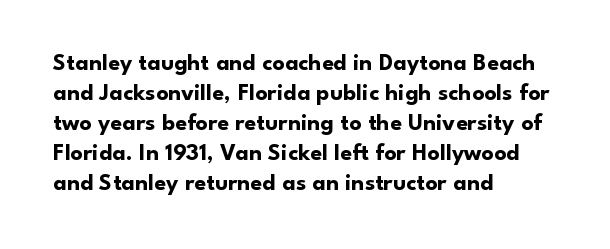
The image shows 24 px bold type, upright; set left-aligned, normal line spacing (1.25x), normal letter spacing, not underlined.
